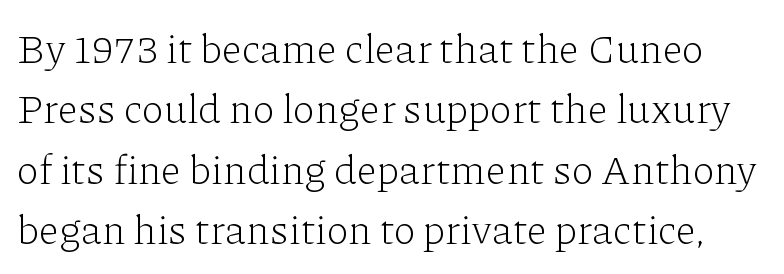
The image shows 41 px light serif type, upright; set normal line spacing (1.47x), normal letter spacing, not underlined; low stroke contrast and a medium x-height.
